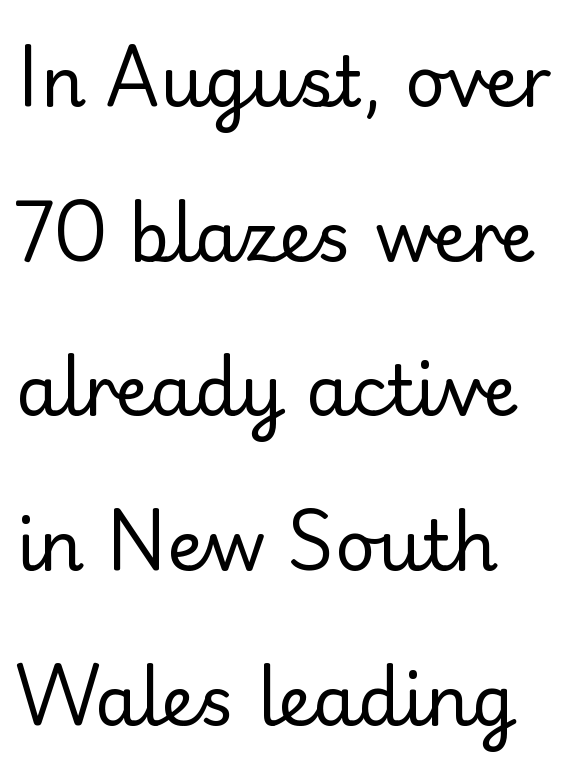
{"serif": "no", "italic": "no", "bold": "no", "weight": "regular", "width": "normal", "stroke_contrast": "low", "x_height": "small", "monospaced": "no", "underline": "no", "align": "left", "line_spacing": "loose", "line_spacing_ratio": 2.21, "letter_spacing": "normal", "letter_spacing_em": 0.0, "glyph_px": 70}
